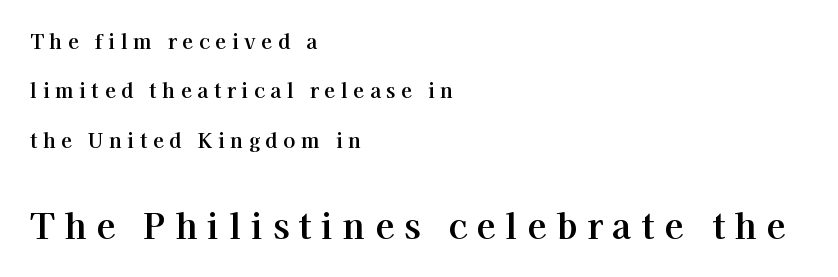
Q: Is the text italic (slanted)? A: No, it is upright.
Q: Is the typeface a serif or a sans-serif typeface? A: Serif.
Q: Is the text underlined? A: No.
Q: How is the paragraph aligned? A: Left-aligned.
Q: Is the spacing between letters normal or unusually wide? A: Unusually wide.
Q: Is the spacing between lines tight, normal or loose? A: Loose.
Q: Which block of text is set in a larger size, the first (top) or the second (bottom)? A: The second (bottom) one.
Q: Width (condensed, normal, or wide)? A: Normal.
Q: Stroke contrast? A: High.
Q: x-height? A: Medium.
Q: Monospaced? A: No.
